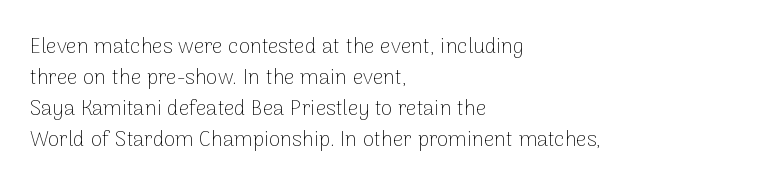
If you drew a line through each stem, it would be perfectly vertical. Leftover space on each line is placed entirely after the last word. The vertical gap from one line to the next is medium. The specimen omits any rule beneath the text block's lines.
